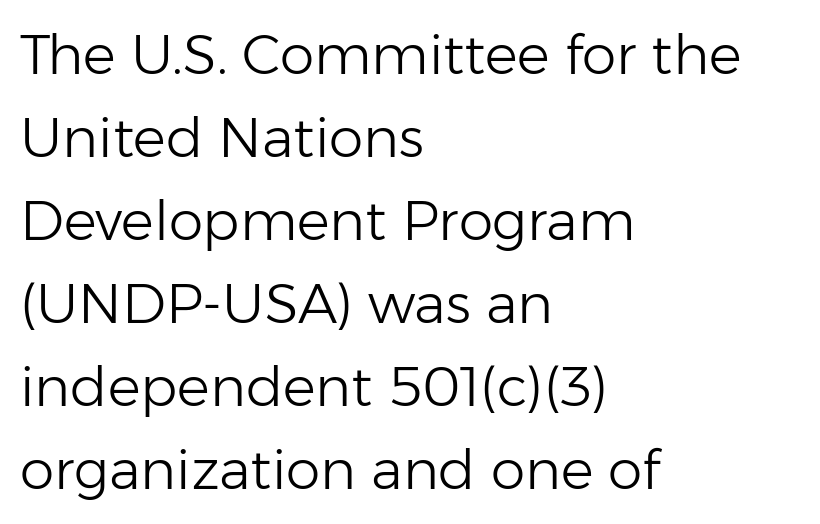
Between one letter and the next there's only the usual sliver of space. Think of a printed novel: that variable character pitch is what you see here. This sample keeps an unexceptional amount of space between lines. Regarding serifs, this sample does without them. These lines are set flush left with a ragged right edge. Descender tails drop into unmarked territory.
